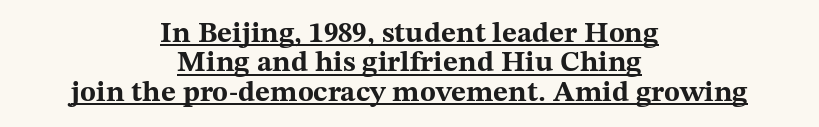
Q: Is the text bold? A: Yes.
Q: Is the text italic (slanted)? A: No, it is upright.
Q: Is the typeface a serif or a sans-serif typeface? A: Serif.
Q: Is the text underlined? A: Yes.
Q: How is the paragraph aligned? A: Centered.
Q: Is the spacing between letters normal or unusually wide? A: Normal.
Q: Is the spacing between lines tight, normal or loose? A: Tight.
Q: Width (condensed, normal, or wide)? A: Wide.
Q: Stroke contrast? A: Medium.
Q: x-height? A: Medium.
Q: Monospaced? A: No.
